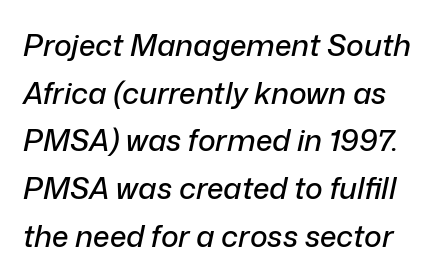
Q: Is the text italic (slanted)? A: Yes, it leans right by about 12 degrees.
Q: Is the text underlined? A: No.
Q: Is the spacing between letters normal or unusually wide? A: Normal.
Q: Is the spacing between lines tight, normal or loose? A: Normal.
Q: Width (condensed, normal, or wide)? A: Normal.
Q: Stroke contrast? A: Low.
Q: x-height? A: Medium.
Q: Monospaced? A: No.
